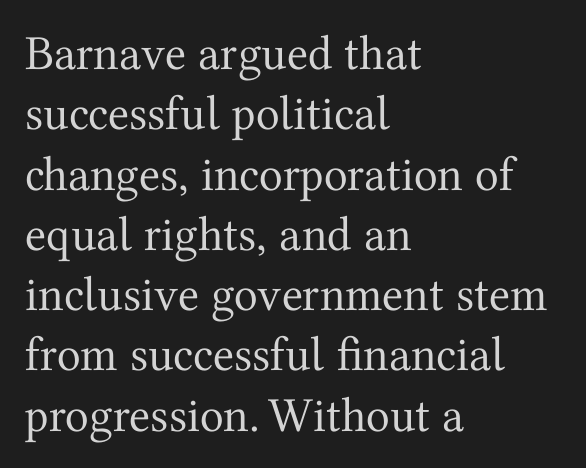
{"serif": "yes", "italic": "no", "bold": "no", "weight": "regular", "width": "normal", "stroke_contrast": "medium", "x_height": "medium", "monospaced": "no", "underline": "no", "align": "left", "line_spacing_ratio": 1.23, "letter_spacing": "normal", "letter_spacing_em": 0.0, "glyph_px": 49}
